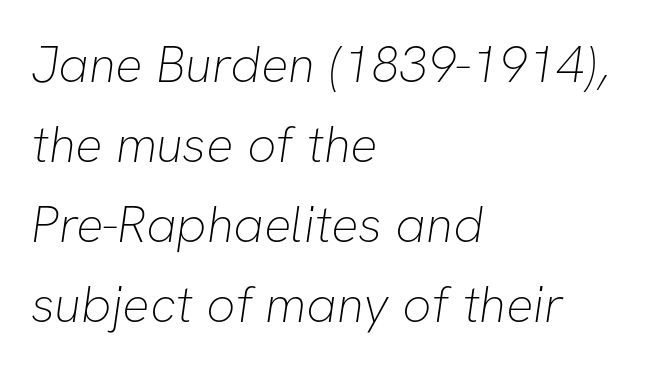
Q: Is the text bold? A: No.
Q: Is the typeface a serif or a sans-serif typeface? A: Sans-serif.
Q: Is the text underlined? A: No.
Q: How is the paragraph aligned? A: Left-aligned.
Q: Is the spacing between letters normal or unusually wide? A: Normal.
Q: Is the spacing between lines tight, normal or loose? A: Normal.
Q: Width (condensed, normal, or wide)? A: Normal.
Q: Stroke contrast? A: Low.
Q: x-height? A: Medium.
Q: Monospaced? A: No.
